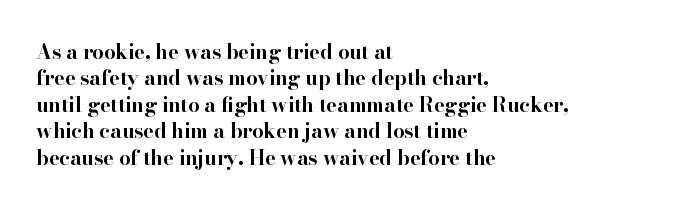
No extra tracking has been applied to these lines. The font is running at its bold setting. Students, observe: this is what conventionally led text looks like. Ascenders rise straight up at ninety degrees.
